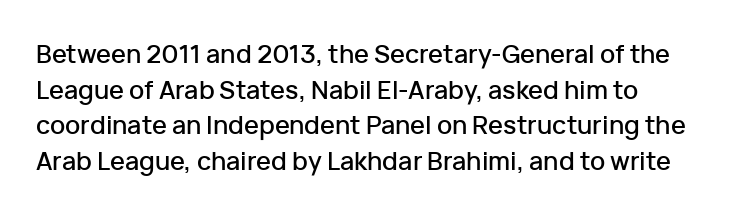
The image shows 25 px text type, upright; set left-aligned, normal line spacing (1.43x), normal letter spacing, not underlined.
